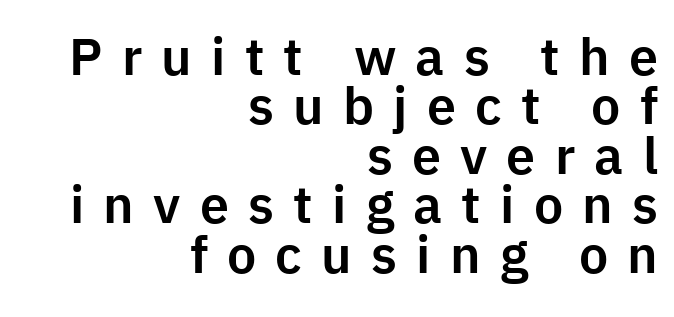
Q: Is the text italic (slanted)? A: No, it is upright.
Q: Is the typeface a serif or a sans-serif typeface? A: Sans-serif.
Q: Is the text underlined? A: No.
Q: How is the paragraph aligned? A: Right-aligned.
Q: Is the spacing between letters normal or unusually wide? A: Unusually wide.
Q: Is the spacing between lines tight, normal or loose? A: Tight.
Q: Width (condensed, normal, or wide)? A: Normal.
Q: Stroke contrast? A: Low.
Q: x-height? A: Medium.
Q: Monospaced? A: No.
